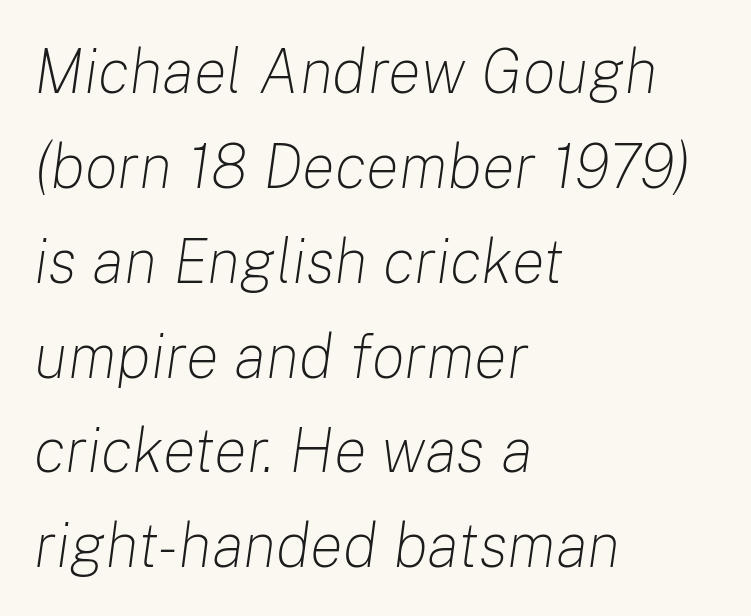
{"italic": "yes", "lean": "right", "slant_degrees": 8, "bold": "no", "weight": "light", "width": "normal", "stroke_contrast": "low", "x_height": "medium", "monospaced": "no", "underline": "no", "align": "left", "line_spacing": "normal", "line_spacing_ratio": 1.53, "letter_spacing": "normal", "letter_spacing_em": 0.0, "glyph_px": 62}
